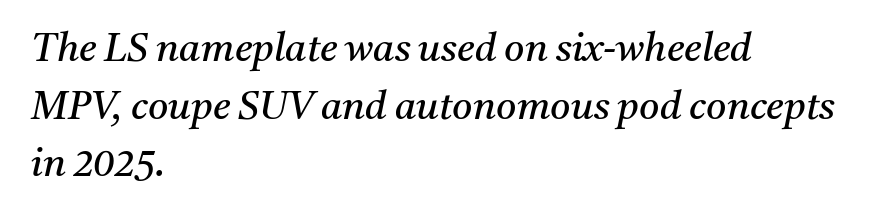
The lettering tilts uniformly, giving the passage an italic look. The letters sit at their default tracking, neither squeezed nor spread. Descenders hang freely into open space. Each new line begins a customary step beneath the previous one. I'd call this a serif setting — the letters wear small feet.
